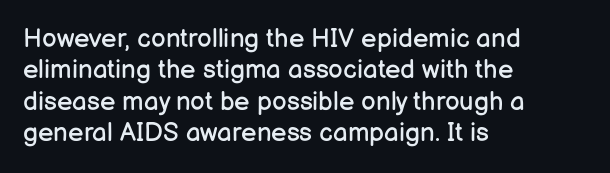
What stands out about the letter spacing? Nothing — it is the standard amount. The rendering anchors every line to the left-hand side. A light-to-regular cut is what we see here. Ordinary non-slanted type is in use.
